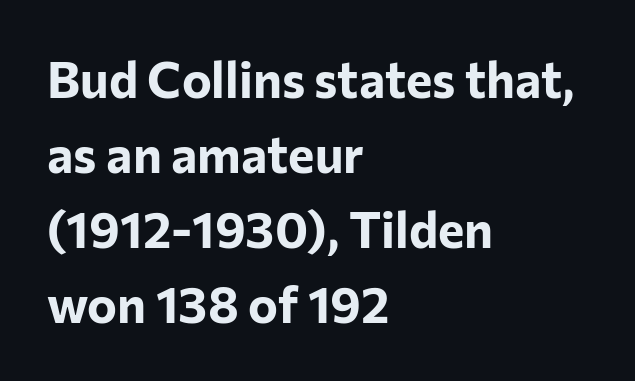
Q: Is the text bold? A: Yes.
Q: Is the text italic (slanted)? A: No, it is upright.
Q: Is the typeface a serif or a sans-serif typeface? A: Sans-serif.
Q: Is the text underlined? A: No.
Q: How is the paragraph aligned? A: Left-aligned.
Q: Is the spacing between letters normal or unusually wide? A: Normal.
Q: Is the spacing between lines tight, normal or loose? A: Normal.
Q: Width (condensed, normal, or wide)? A: Normal.
Q: Stroke contrast? A: Low.
Q: x-height? A: Medium.
Q: Monospaced? A: No.
